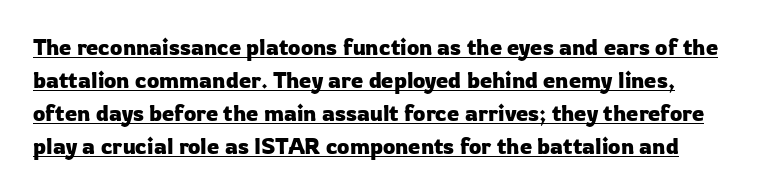
These lines were composed using upright roman letters. Regular leading. Emphasis is given by a line drawn under the lettering. Observe the ordinary spacing: letters are neighbours, not strangers.
